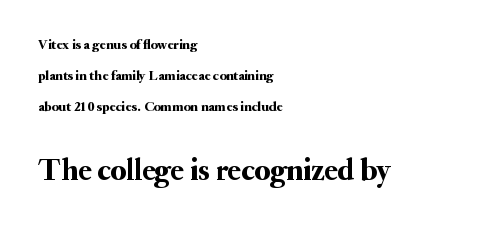
{"serif": "yes", "italic": "no", "width": "normal", "stroke_contrast": "medium", "x_height": "small", "monospaced": "no", "underline": "no", "align": "left", "line_spacing": "loose", "line_spacing_ratio": 2.22, "letter_spacing": "normal", "letter_spacing_em": 0.0, "larger_block": "second", "size_ratio": 2.21, "glyph_px": 31}
